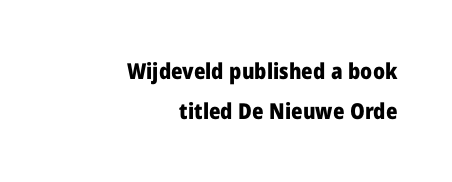
Words appear dense and cohesive because spacing is normal. Characters remain perfectly vertical along every line. Glance below the letters and you will spot only blank space. Every letter is thick-stroked: bold, no question.
